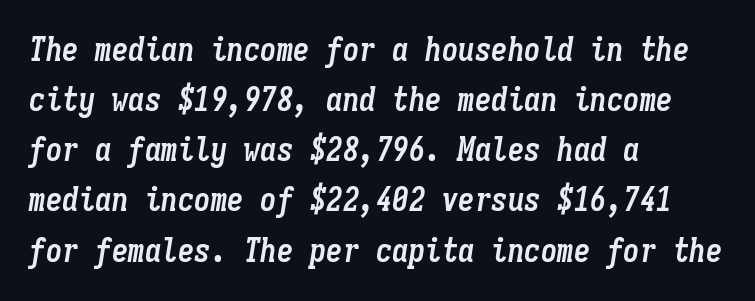
Q: Is the text bold? A: Yes.
Q: Is the text italic (slanted)? A: Yes, it leans right by about 9 degrees.
Q: Is the text underlined? A: No.
Q: How is the paragraph aligned? A: Left-aligned.
Q: Is the spacing between letters normal or unusually wide? A: Normal.
Q: Is the spacing between lines tight, normal or loose? A: Normal.
Q: Width (condensed, normal, or wide)? A: Condensed.
Q: Stroke contrast? A: Low.
Q: x-height? A: Medium.
Q: Monospaced? A: Yes.
